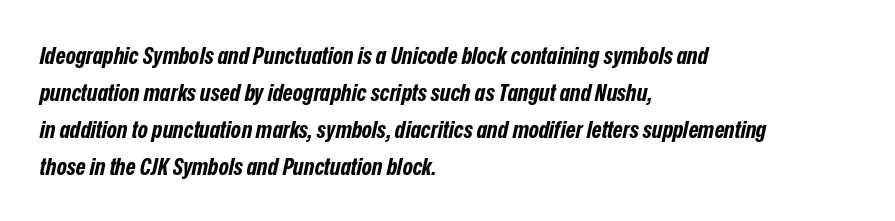
The image shows 24 px bold type, italic (leaning right); set left-aligned, normal line spacing (1.54x), normal letter spacing, not underlined.
